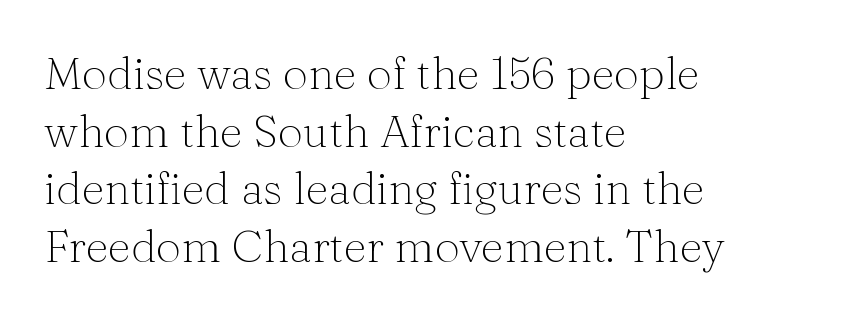
Q: Is the text bold? A: No.
Q: Is the text italic (slanted)? A: No, it is upright.
Q: Is the typeface a serif or a sans-serif typeface? A: Serif.
Q: Is the text underlined? A: No.
Q: How is the paragraph aligned? A: Left-aligned.
Q: Is the spacing between letters normal or unusually wide? A: Normal.
Q: Is the spacing between lines tight, normal or loose? A: Normal.
Q: Width (condensed, normal, or wide)? A: Normal.
Q: Stroke contrast? A: Medium.
Q: x-height? A: Medium.
Q: Monospaced? A: No.
